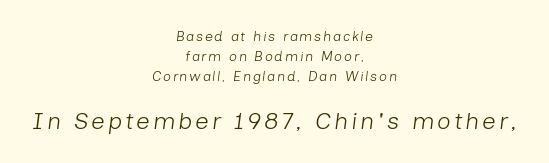
The whole block is typeset with a tilt. The block of text has a typical density, with ordinary space between rows. The area under the type is left untouched. In CSS terms this would be text-align: center. Stroke thickness stays within the range of a standard reading face or lighter. Between these two stacked blocks, the lower one wins on size.
